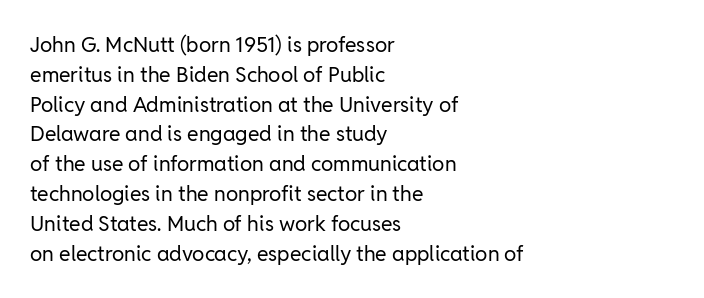
{"italic": "no", "bold": "no", "underline": "no", "align": "left", "line_spacing": "normal", "line_spacing_ratio": 1.42, "letter_spacing": "normal", "letter_spacing_em": 0.0, "glyph_px": 21}
